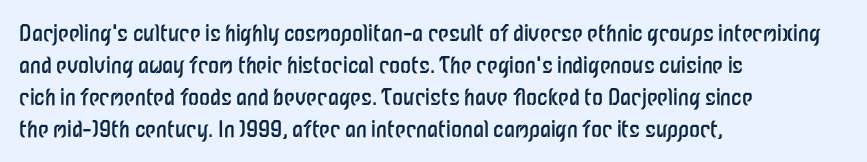
Q: Is the text bold? A: No.
Q: Is the text italic (slanted)? A: No, it is upright.
Q: Is the text underlined? A: No.
Q: How is the paragraph aligned? A: Left-aligned.
Q: Is the spacing between letters normal or unusually wide? A: Normal.
Q: Is the spacing between lines tight, normal or loose? A: Normal.
